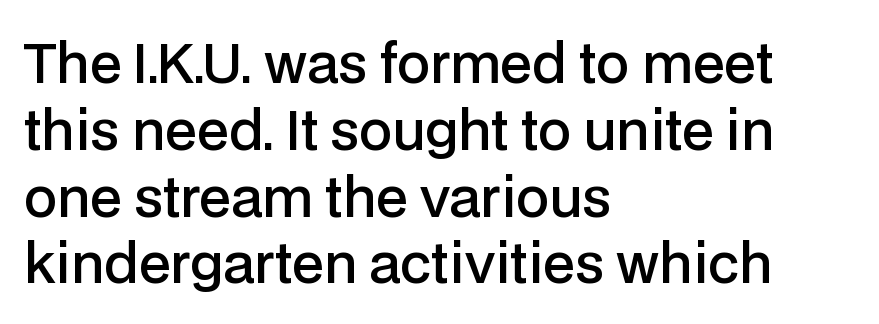
The image shows 53 px semibold sans-serif type, upright; set left-aligned, normal line spacing (1.26x), normal letter spacing, not underlined; low stroke contrast and a medium x-height.
